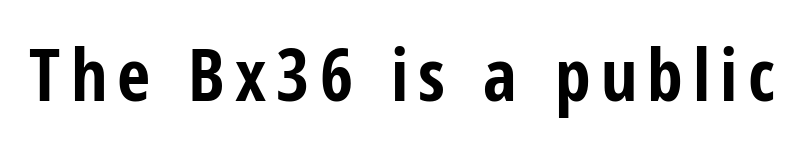
{"serif": "no", "italic": "no", "bold": "yes", "weight": "bold", "width": "condensed", "stroke_contrast": "low", "x_height": "medium", "monospaced": "no", "underline": "no", "glyph_px": 72}
